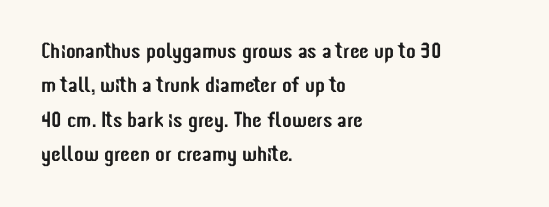
The image shows 22 px text type, upright; set left-aligned, normal line spacing (1.56x), normal letter spacing, not underlined.
